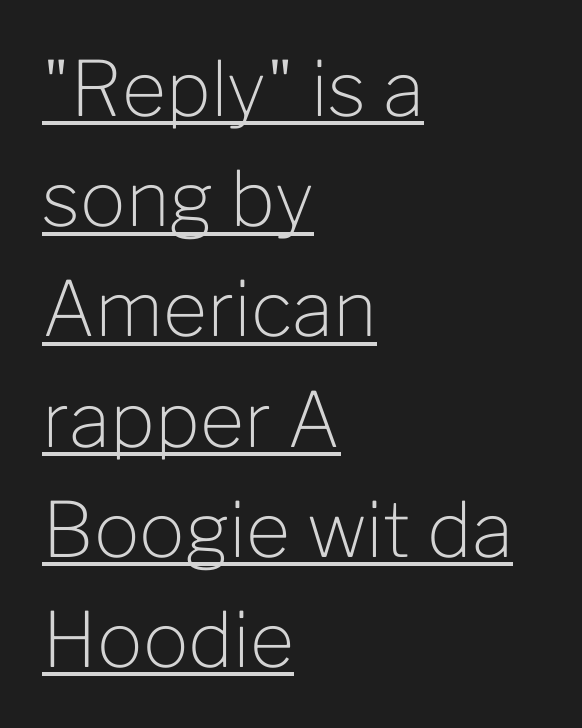
Q: Is the text bold? A: No.
Q: Is the text italic (slanted)? A: No, it is upright.
Q: Is the typeface a serif or a sans-serif typeface? A: Sans-serif.
Q: Is the text underlined? A: Yes.
Q: How is the paragraph aligned? A: Left-aligned.
Q: Is the spacing between letters normal or unusually wide? A: Normal.
Q: Is the spacing between lines tight, normal or loose? A: Normal.
Q: Width (condensed, normal, or wide)? A: Normal.
Q: Stroke contrast? A: Low.
Q: x-height? A: Medium.
Q: Monospaced? A: No.
